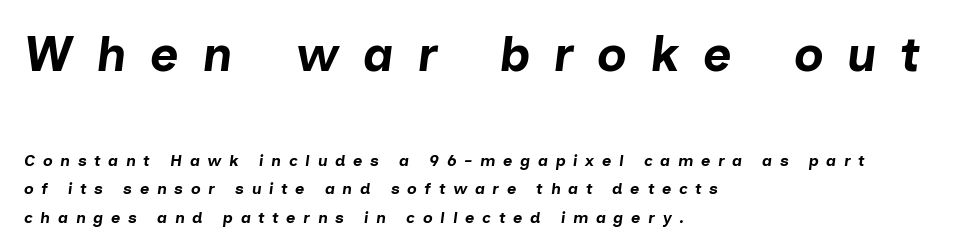
{"italic": "yes", "lean": "right", "slant_degrees": 7, "bold": "yes", "weight": "bold", "width": "normal", "stroke_contrast": "low", "x_height": "medium", "monospaced": "no", "underline": "no", "align": "left", "line_spacing_ratio": 1.77, "letter_spacing": "wide", "letter_spacing_em": 0.48, "larger_block": "first", "size_ratio": 3.06, "glyph_px": 49}
